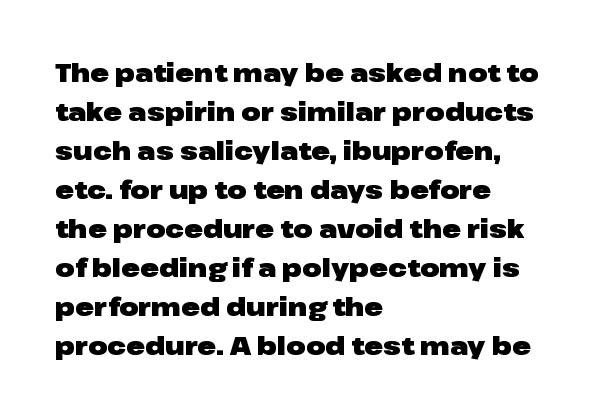
Q: Is the text bold? A: Yes.
Q: Is the text italic (slanted)? A: No, it is upright.
Q: Is the text underlined? A: No.
Q: How is the paragraph aligned? A: Left-aligned.
Q: Is the spacing between letters normal or unusually wide? A: Normal.
Q: Is the spacing between lines tight, normal or loose? A: Normal.
